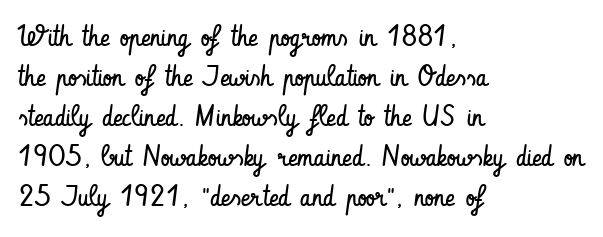
The letters sit at their default tracking, neither squeezed nor spread. A typesetter would call this proportional, since set widths differ per character. The area under the type is left untouched. The typeface has the unassuming heft of standard copy or less. This rendering employs a face without finishing strokes, i.e., a sans-serif.
